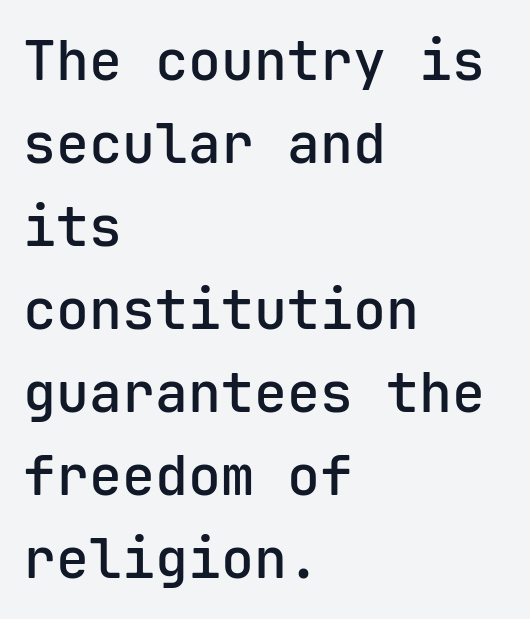
{"serif": "no", "italic": "no", "bold": "semi", "weight": "semibold", "width": "normal", "stroke_contrast": "low", "x_height": "medium", "monospaced": "yes", "underline": "no", "align": "left", "line_spacing": "normal", "line_spacing_ratio": 1.51, "letter_spacing": "normal", "letter_spacing_em": 0.0, "glyph_px": 55}
